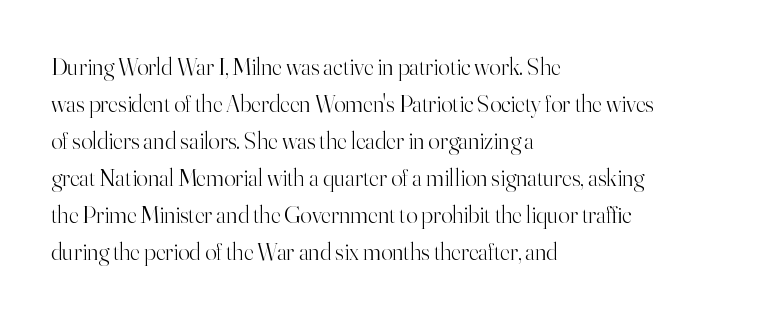
{"italic": "no", "bold": "no", "underline": "no", "align": "left", "line_spacing": "normal", "line_spacing_ratio": 1.54, "letter_spacing": "normal", "letter_spacing_em": 0.0, "glyph_px": 24}
